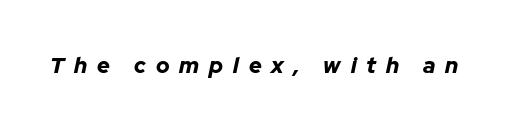
{"italic": "yes", "lean": "right", "slant_degrees": 12, "bold": "yes", "underline": "no", "letter_spacing": "wide", "letter_spacing_em": 0.45, "glyph_px": 22}
